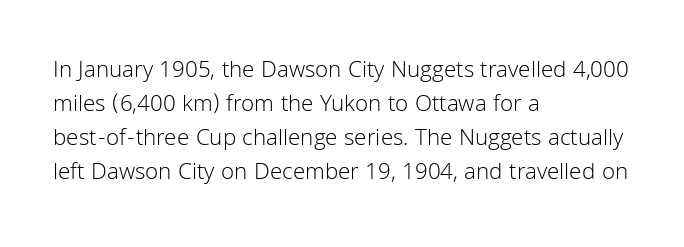
The image shows 24 px text type, upright; set left-aligned, normal line spacing (1.41x), normal letter spacing, not underlined.
